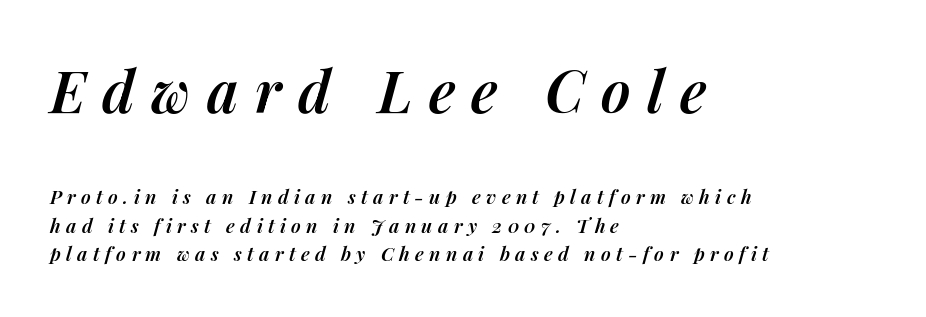
Q: Is the text bold? A: Semi-bold.
Q: Is the text italic (slanted)? A: Yes, it leans right by about 14 degrees.
Q: Is the text underlined? A: No.
Q: How is the paragraph aligned? A: Left-aligned.
Q: Is the spacing between letters normal or unusually wide? A: Unusually wide.
Q: Is the spacing between lines tight, normal or loose? A: Normal.
Q: Which block of text is set in a larger size, the first (top) or the second (bottom)? A: The first (top) one.
Q: Width (condensed, normal, or wide)? A: Normal.
Q: Stroke contrast? A: Medium.
Q: x-height? A: Medium.
Q: Monospaced? A: No.
